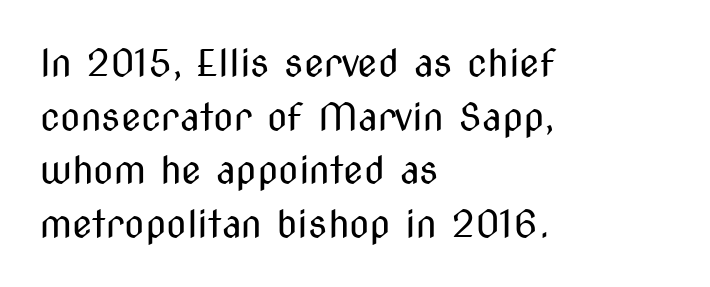
The image shows 37 px regular-weight, condensed sans-serif type, upright; set left-aligned, normal line spacing (1.45x), normal letter spacing, not underlined; medium stroke contrast and a medium x-height.
